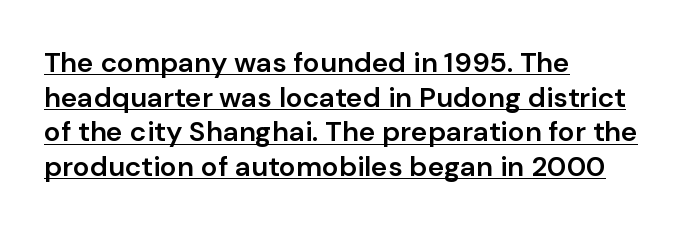
Q: Is the text bold? A: Semi-bold.
Q: Is the text italic (slanted)? A: No, it is upright.
Q: Is the typeface a serif or a sans-serif typeface? A: Sans-serif.
Q: Is the text underlined? A: Yes.
Q: How is the paragraph aligned? A: Left-aligned.
Q: Is the spacing between letters normal or unusually wide? A: Normal.
Q: Width (condensed, normal, or wide)? A: Normal.
Q: Stroke contrast? A: Low.
Q: x-height? A: Medium.
Q: Monospaced? A: No.
